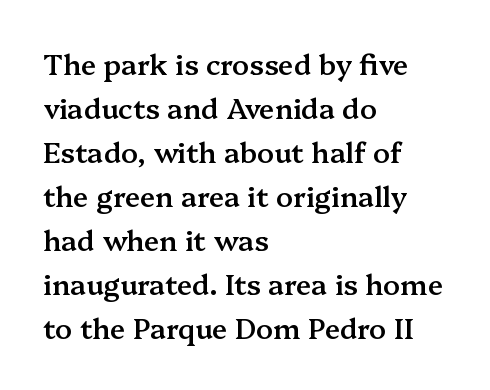
{"serif": "yes", "italic": "no", "bold": "semi", "weight": "semibold", "width": "normal", "stroke_contrast": "medium", "x_height": "medium", "monospaced": "no", "underline": "no", "align": "left", "line_spacing": "normal", "line_spacing_ratio": 1.57, "letter_spacing": "normal", "letter_spacing_em": 0.0, "glyph_px": 28}
